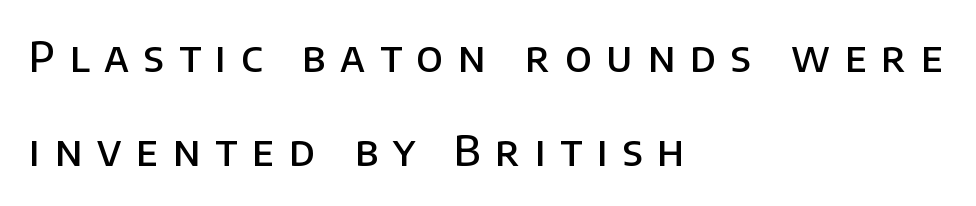
The specimen reads as upright at a glance. Each row of text sits above clean, open space. Look at the bottom of the vertical strokes: they stop flat, with no serifs. The typesetter chose a ragged-right arrangement here. Spacing verdict: proportional, widths tailored to each character.
